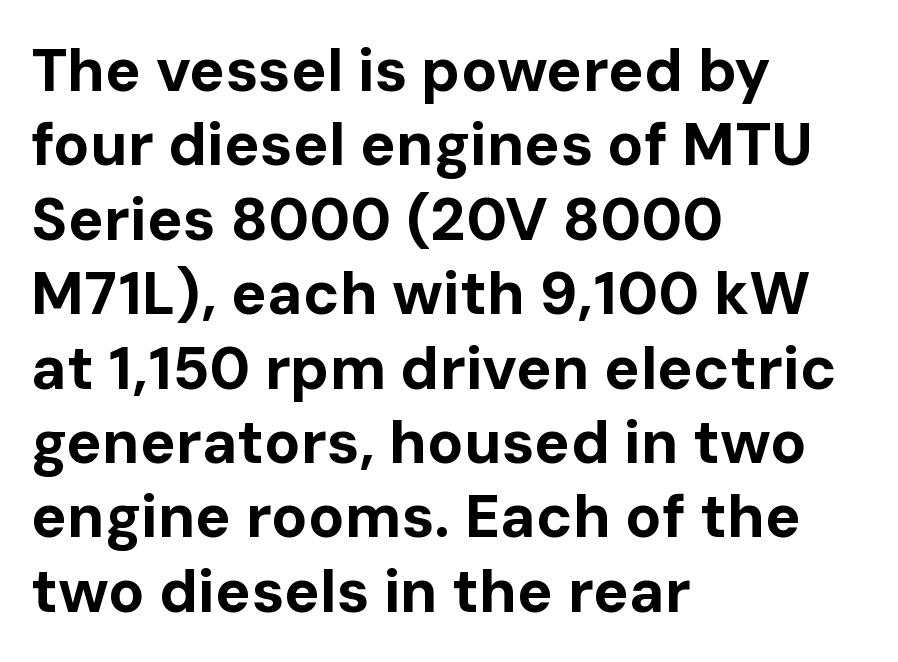
The image shows 60 px bold sans-serif type, upright; set left-aligned, line spacing 1.24x, normal letter spacing, not underlined; low stroke contrast and a medium x-height.
